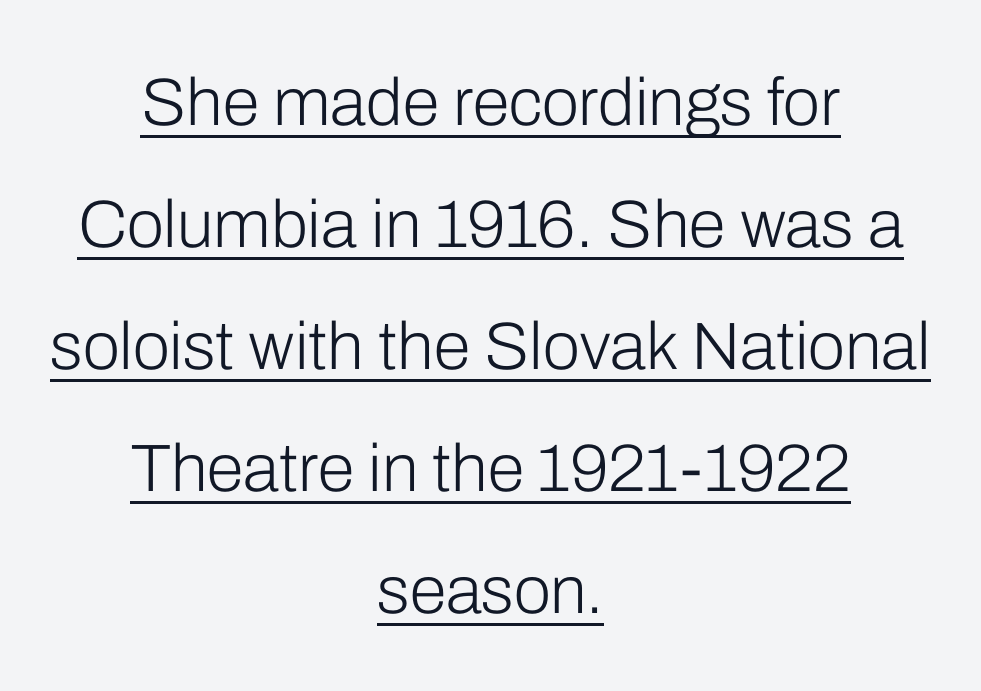
{"serif": "no", "italic": "no", "bold": "no", "weight": "light", "width": "normal", "stroke_contrast": "low", "x_height": "medium", "monospaced": "no", "underline": "yes", "align": "center", "line_spacing_ratio": 1.82, "letter_spacing": "normal", "letter_spacing_em": 0.0, "glyph_px": 67}
